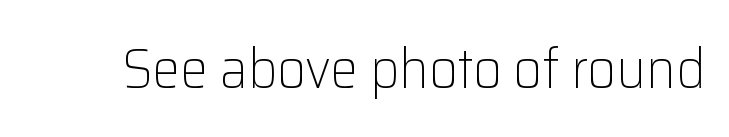
Q: Is the text bold? A: No.
Q: Is the text italic (slanted)? A: No, it is upright.
Q: Is the typeface a serif or a sans-serif typeface? A: Sans-serif.
Q: Is the text underlined? A: No.
Q: Is the spacing between letters normal or unusually wide? A: Normal.
Q: Width (condensed, normal, or wide)? A: Normal.
Q: Stroke contrast? A: Low.
Q: x-height? A: Medium.
Q: Monospaced? A: No.
